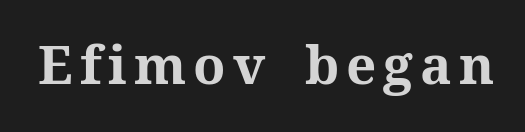
The image shows 53 px bold serif type, upright; set not underlined; medium stroke contrast and a medium x-height.
